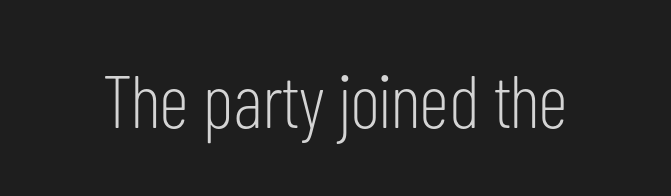
{"serif": "no", "italic": "no", "bold": "no", "weight": "light", "width": "condensed", "stroke_contrast": "low", "x_height": "medium", "monospaced": "no", "underline": "no", "letter_spacing": "normal", "letter_spacing_em": 0.0, "glyph_px": 75}
